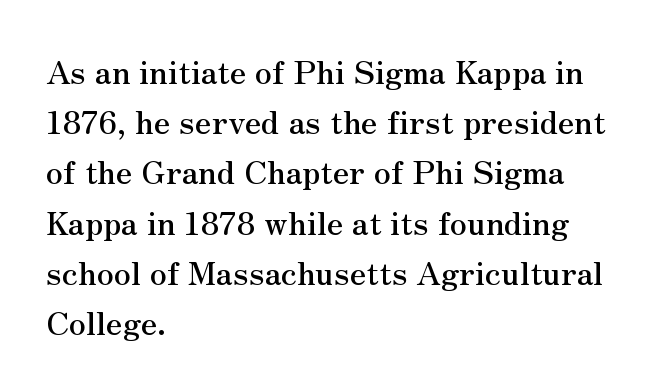
{"serif": "yes", "italic": "no", "width": "normal", "stroke_contrast": "medium", "x_height": "small", "monospaced": "no", "underline": "no", "align": "left", "line_spacing": "normal", "line_spacing_ratio": 1.57, "letter_spacing": "normal", "letter_spacing_em": 0.0, "glyph_px": 32}
